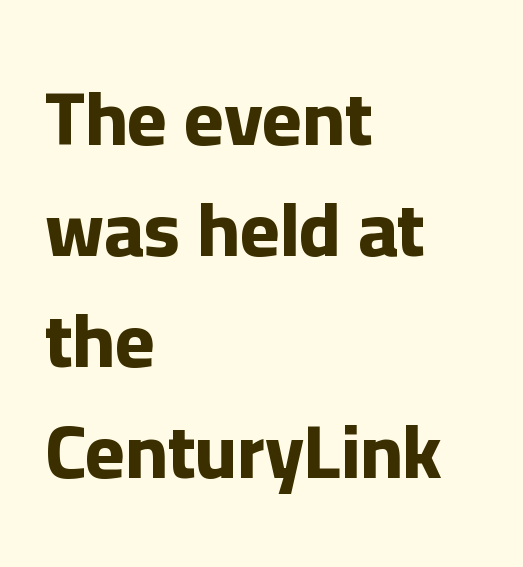
{"serif": "no", "italic": "no", "bold": "yes", "weight": "bold", "width": "normal", "stroke_contrast": "low", "x_height": "medium", "monospaced": "no", "underline": "no", "align": "left", "line_spacing": "normal", "line_spacing_ratio": 1.46, "letter_spacing": "normal", "letter_spacing_em": 0.0, "glyph_px": 76}
